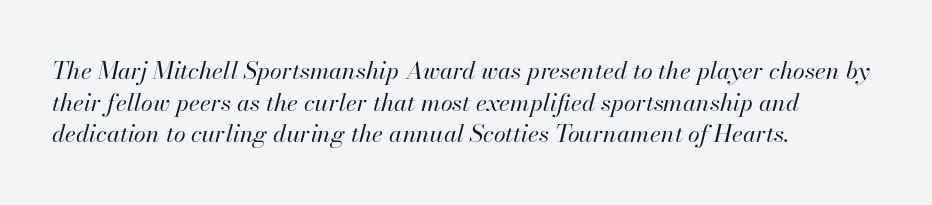
Q: Is the text bold? A: No.
Q: Is the text italic (slanted)? A: Yes, it leans right by about 13 degrees.
Q: Is the text underlined? A: No.
Q: How is the paragraph aligned? A: Left-aligned.
Q: Is the spacing between letters normal or unusually wide? A: Normal.
Q: Is the spacing between lines tight, normal or loose? A: Normal.
